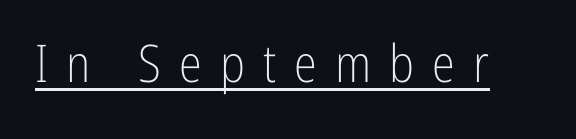
{"serif": "no", "italic": "no", "bold": "no", "weight": "light", "width": "condensed", "stroke_contrast": "low", "x_height": "medium", "monospaced": "no", "underline": "yes", "letter_spacing": "wide", "letter_spacing_em": 0.35, "glyph_px": 52}
